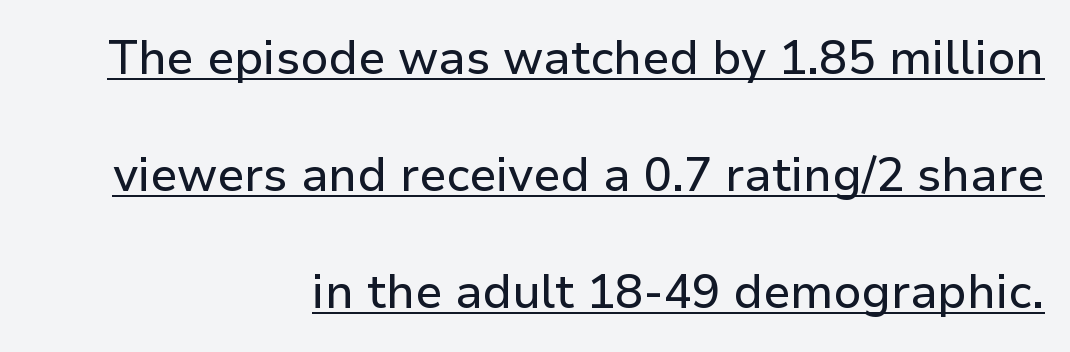
{"serif": "no", "italic": "no", "width": "normal", "stroke_contrast": "low", "x_height": "medium", "monospaced": "no", "underline": "yes", "align": "right", "line_spacing": "loose", "line_spacing_ratio": 2.49, "letter_spacing": "normal", "letter_spacing_em": 0.0, "glyph_px": 47}
